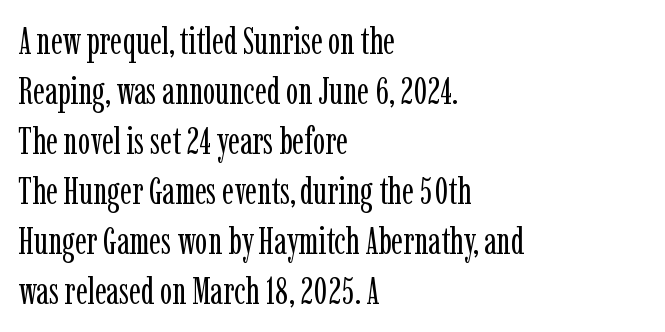
{"serif": "yes", "italic": "no", "bold": "no", "weight": "regular", "width": "condensed", "stroke_contrast": "low", "x_height": "medium", "monospaced": "no", "underline": "no", "align": "left", "line_spacing": "normal", "line_spacing_ratio": 1.35, "letter_spacing": "normal", "letter_spacing_em": 0.0, "glyph_px": 37}
